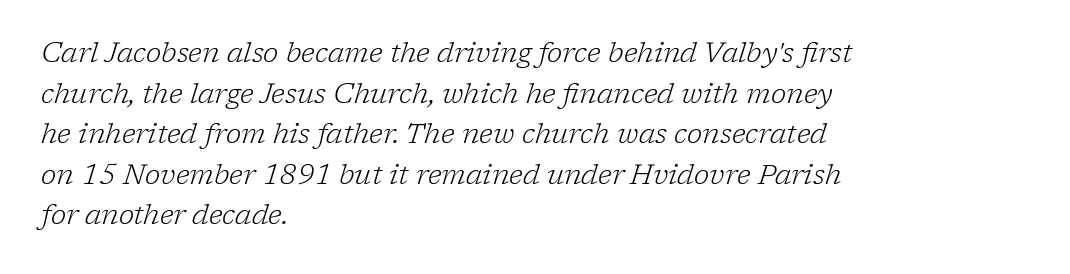
The image shows 28 px light serif type, italic (leaning right); set left-aligned, normal line spacing (1.45x), normal letter spacing, not underlined; low stroke contrast and a medium x-height.
